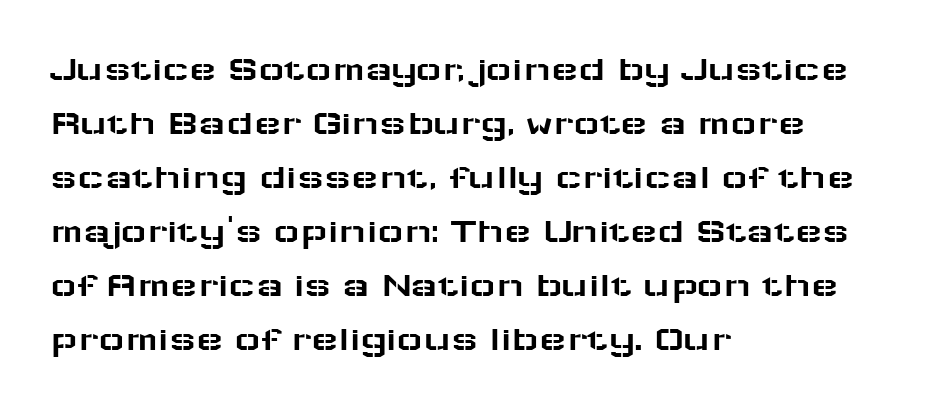
Q: Is the text italic (slanted)? A: No, it is upright.
Q: Is the typeface a serif or a sans-serif typeface? A: Sans-serif.
Q: Is the text underlined? A: No.
Q: How is the paragraph aligned? A: Left-aligned.
Q: Is the spacing between letters normal or unusually wide? A: Normal.
Q: Is the spacing between lines tight, normal or loose? A: Normal.
Q: Width (condensed, normal, or wide)? A: Wide.
Q: Stroke contrast? A: Low.
Q: x-height? A: Medium.
Q: Monospaced? A: No.
